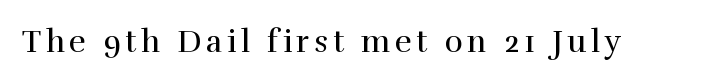
{"serif": "yes", "italic": "no", "bold": "no", "weight": "regular", "width": "normal", "x_height": "medium", "monospaced": "no", "underline": "no", "glyph_px": 31}
